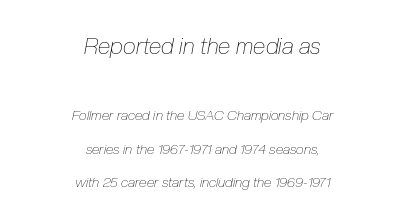
The image shows 23 px text type, italic (leaning right); set centered, loose line spacing (2.41x), normal letter spacing, not underlined; the first (top) block is 1.64x larger.
